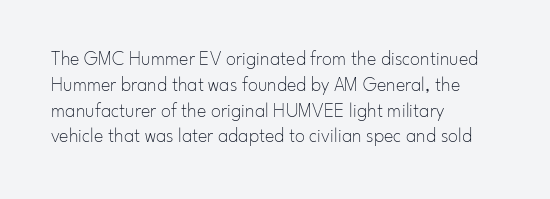
Q: Is the text bold? A: No.
Q: Is the text italic (slanted)? A: No, it is upright.
Q: Is the text underlined? A: No.
Q: How is the paragraph aligned? A: Left-aligned.
Q: Is the spacing between letters normal or unusually wide? A: Normal.
Q: Is the spacing between lines tight, normal or loose? A: Normal.
